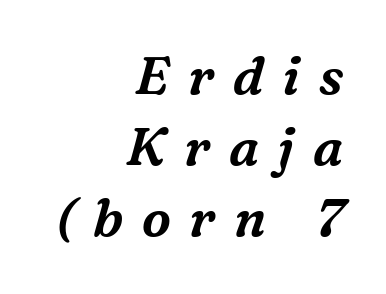
Q: Is the text italic (slanted)? A: Yes, it leans right by about 16 degrees.
Q: Is the typeface a serif or a sans-serif typeface? A: Serif.
Q: Is the text underlined? A: No.
Q: How is the paragraph aligned? A: Right-aligned.
Q: Is the spacing between letters normal or unusually wide? A: Unusually wide.
Q: Is the spacing between lines tight, normal or loose? A: Normal.
Q: Width (condensed, normal, or wide)? A: Normal.
Q: Stroke contrast? A: Medium.
Q: x-height? A: Medium.
Q: Monospaced? A: No.
